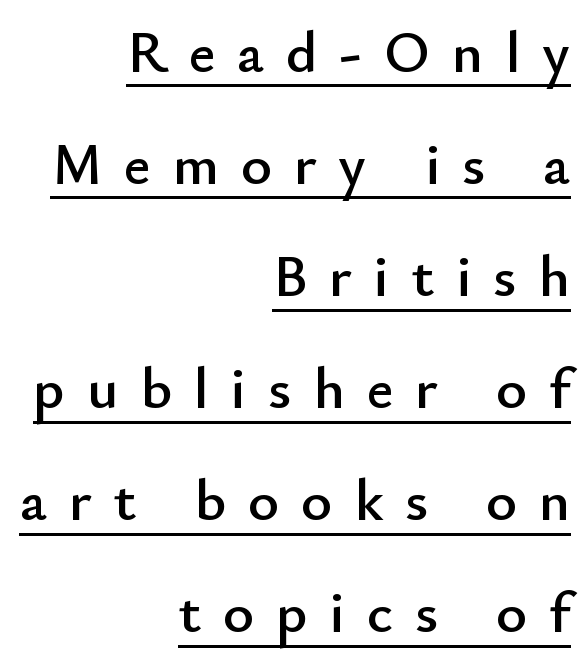
The image shows 59 px sans-serif type, upright; set right-aligned, loose line spacing (1.9x), unusually wide letter spacing (+0.37 em), underlined; low stroke contrast and a small x-height.
